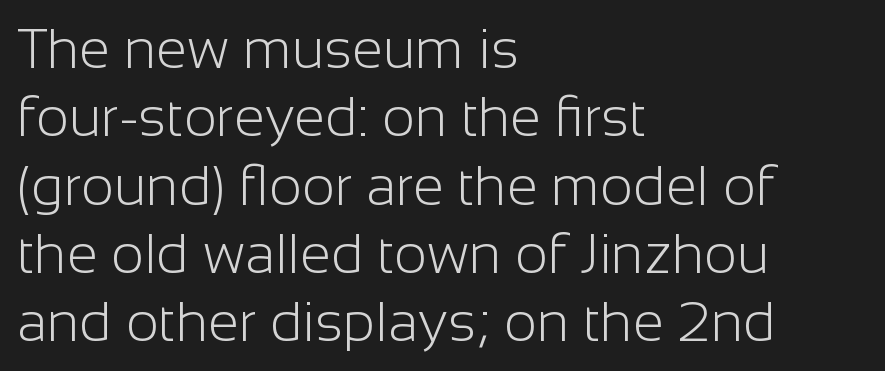
Q: Is the text bold? A: No.
Q: Is the text italic (slanted)? A: No, it is upright.
Q: Is the typeface a serif or a sans-serif typeface? A: Sans-serif.
Q: Is the text underlined? A: No.
Q: How is the paragraph aligned? A: Left-aligned.
Q: Is the spacing between letters normal or unusually wide? A: Normal.
Q: Width (condensed, normal, or wide)? A: Normal.
Q: Stroke contrast? A: Low.
Q: x-height? A: Medium.
Q: Monospaced? A: No.
